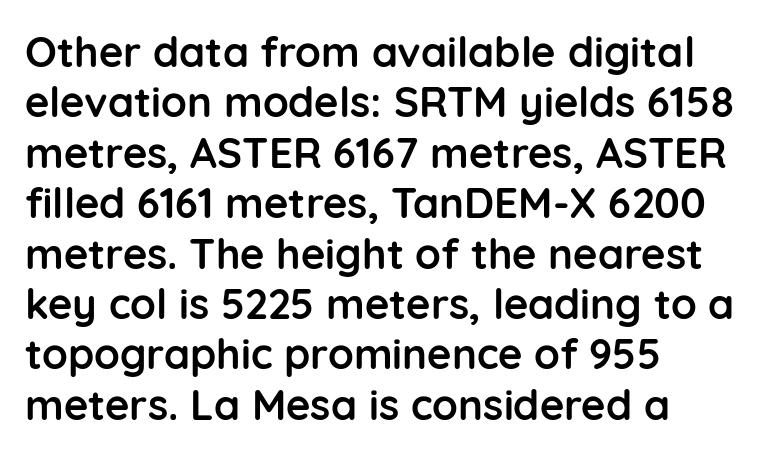
The image shows 42 px semibold sans-serif type, upright; set left-aligned, line spacing 1.2x, normal letter spacing, not underlined; low stroke contrast and a medium x-height.
